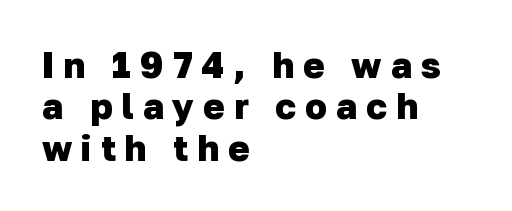
{"serif": "no", "bold": "yes", "weight": "heavy", "width": "normal", "stroke_contrast": "low", "x_height": "medium", "monospaced": "no", "underline": "no", "align": "left", "line_spacing": "tight", "line_spacing_ratio": 1.15, "letter_spacing": "wide", "letter_spacing_em": 0.25, "glyph_px": 36}
